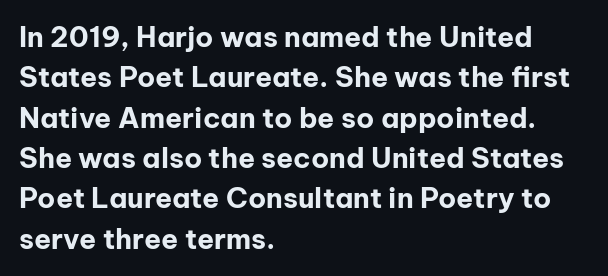
Q: Is the text bold? A: Yes.
Q: Is the text italic (slanted)? A: No, it is upright.
Q: Is the typeface a serif or a sans-serif typeface? A: Sans-serif.
Q: Is the text underlined? A: No.
Q: How is the paragraph aligned? A: Left-aligned.
Q: Is the spacing between letters normal or unusually wide? A: Normal.
Q: Is the spacing between lines tight, normal or loose? A: Normal.
Q: Width (condensed, normal, or wide)? A: Normal.
Q: Stroke contrast? A: Low.
Q: x-height? A: Medium.
Q: Monospaced? A: No.
